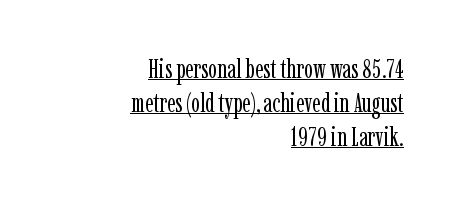
The typesetting does not lean heavy: it is not bold. These lines are set flush right with a ragged left edge. The horizontal fit of the characters is conventional and even. The sample's only ornament is a line tracing under the words.
